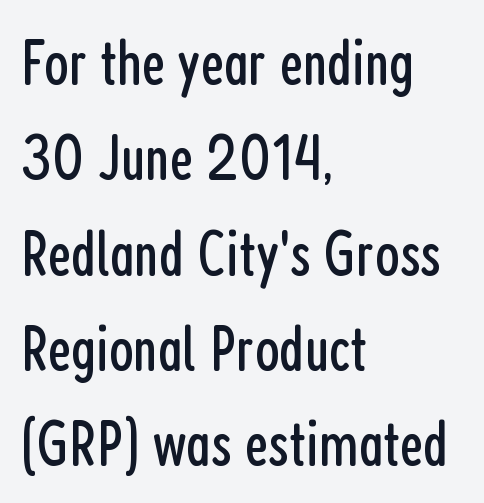
The image shows 64 px regular-weight, condensed sans-serif type, upright; set left-aligned, normal line spacing (1.49x), normal letter spacing, not underlined; low stroke contrast and a medium x-height.
